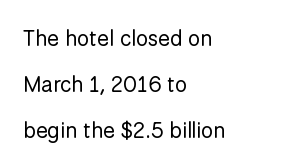
The image shows 22 px text type, upright; set left-aligned, loose line spacing (2.08x), normal letter spacing, not underlined.
